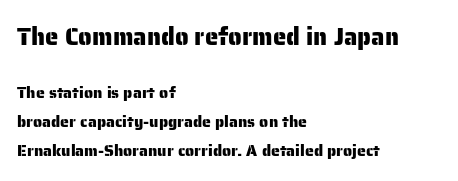
The image shows 24 px text type, upright; set left-aligned, line spacing 1.8x, normal letter spacing, not underlined; the first (top) block is 1.5x larger.
